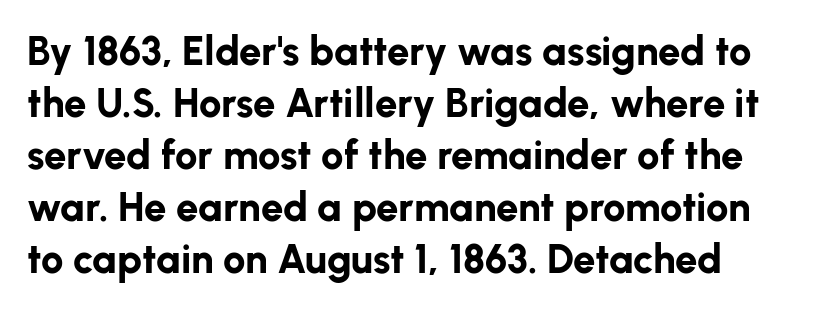
Do the characters align in a grid? No, the font is proportional. The leading is moderate, giving the passage an even texture. Typographic density is high because the face is bold. The letters stand upright; this is a roman face. A typesetter would call this zero additional tracking. Descender tails drop into unmarked territory.
